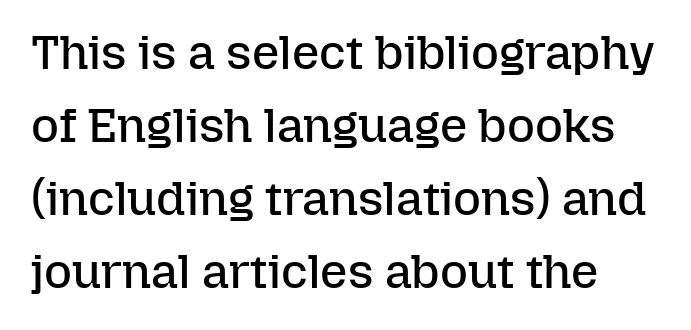
The image shows 48 px regular-weight type, upright; set normal line spacing (1.52x), normal letter spacing, not underlined; low stroke contrast and a medium x-height.
